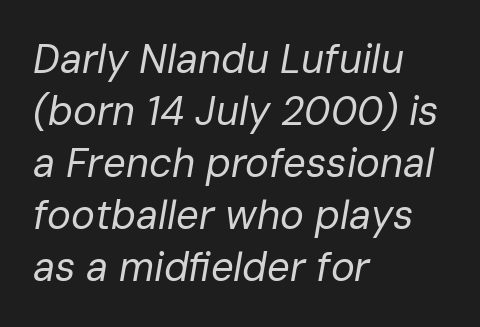
The image shows 40 px regular-weight type, italic (leaning right); set left-aligned, normal line spacing (1.3x), normal letter spacing, not underlined; low stroke contrast and a medium x-height.
